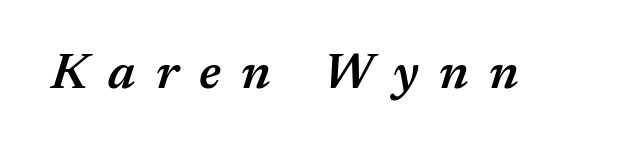
The image shows 50 px semibold type, italic (leaning right); set unusually wide letter spacing (+0.41 em), not underlined; medium stroke contrast and a medium x-height.
